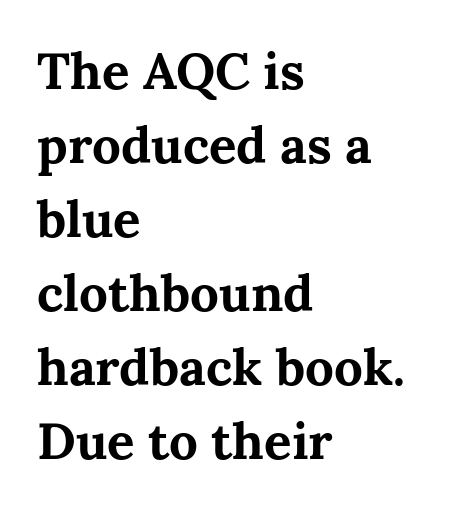
Typographic density is high because the face is bold. Unlike italic type, these characters show no tilt at all. A normal amount of white space separates one row of letters from the next. I'd call this a serif setting — the letters wear small feet.
